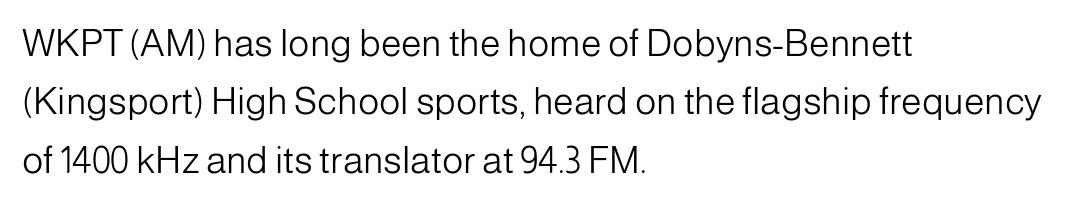
The image shows 37 px light sans-serif type, upright; set left-aligned, normal line spacing (1.58x), normal letter spacing, not underlined; low stroke contrast and a medium x-height.
